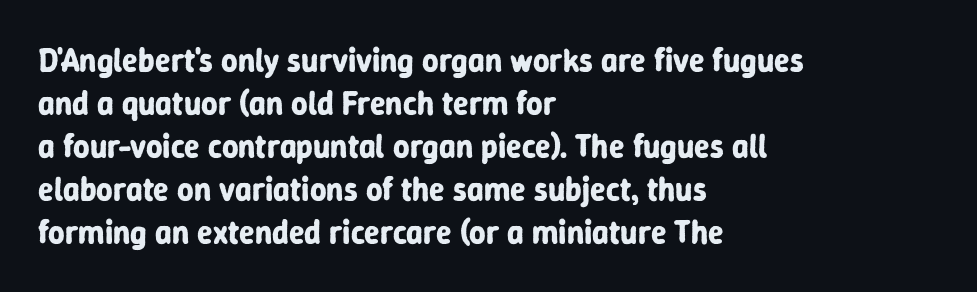
Q: Is the text bold? A: Yes.
Q: Is the text italic (slanted)? A: No, it is upright.
Q: Is the typeface a serif or a sans-serif typeface? A: Sans-serif.
Q: Is the text underlined? A: No.
Q: How is the paragraph aligned? A: Left-aligned.
Q: Is the spacing between letters normal or unusually wide? A: Normal.
Q: Is the spacing between lines tight, normal or loose? A: Normal.
Q: Width (condensed, normal, or wide)? A: Normal.
Q: Stroke contrast? A: Low.
Q: x-height? A: Medium.
Q: Monospaced? A: No.
